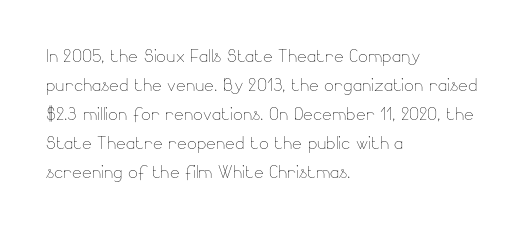
Q: Is the text bold? A: No.
Q: Is the text italic (slanted)? A: No, it is upright.
Q: Is the text underlined? A: No.
Q: How is the paragraph aligned? A: Left-aligned.
Q: Is the spacing between letters normal or unusually wide? A: Normal.
Q: Is the spacing between lines tight, normal or loose? A: Normal.
